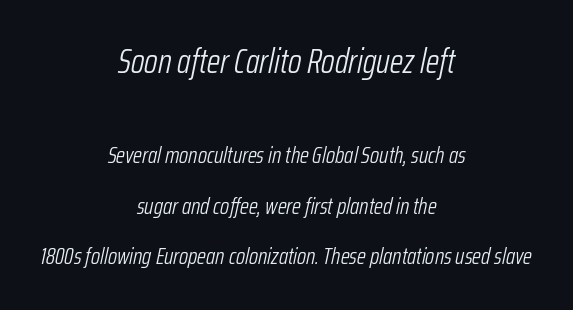
{"italic": "yes", "lean": "right", "slant_degrees": 12, "bold": "no", "weight": "light", "width": "condensed", "stroke_contrast": "low", "x_height": "medium", "monospaced": "no", "underline": "no", "align": "center", "line_spacing": "loose", "line_spacing_ratio": 2.2, "letter_spacing": "normal", "letter_spacing_em": 0.0, "larger_block": "first", "size_ratio": 1.48, "glyph_px": 34}
